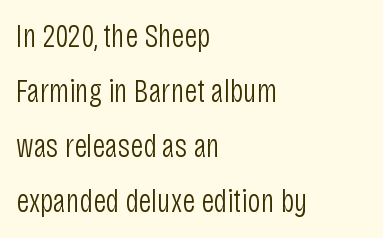
Interline gaps are of average width in this sample. Where is the straight margin? On the left. Vertical strokes here are truly vertical. The font sits on the lighter half of the weight spectrum, regular included. Varying glyph widths throughout — classic text-font behaviour.
